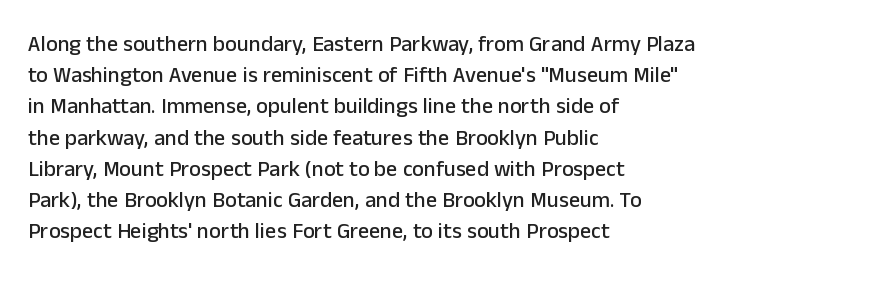
Q: Is the text italic (slanted)? A: No, it is upright.
Q: Is the text underlined? A: No.
Q: How is the paragraph aligned? A: Left-aligned.
Q: Is the spacing between letters normal or unusually wide? A: Normal.
Q: Is the spacing between lines tight, normal or loose? A: Normal.
